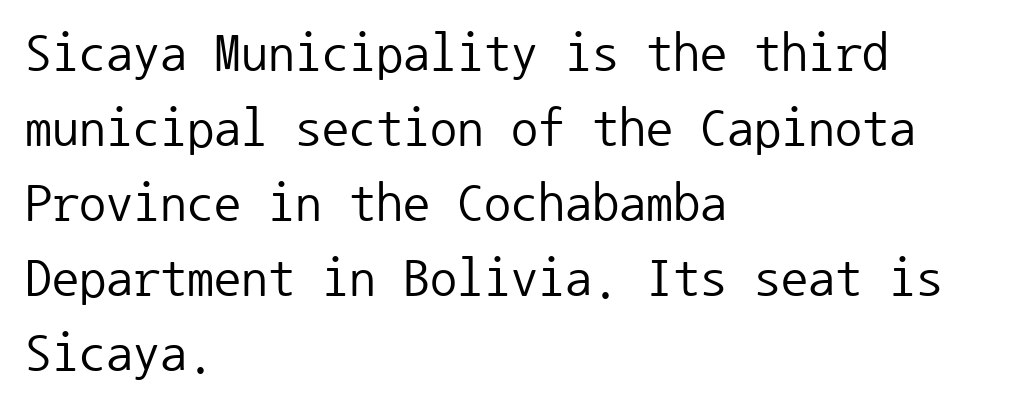
The image shows 54 px regular-weight sans-serif type, upright, monospaced; set left-aligned, normal line spacing (1.39x), normal letter spacing, not underlined; low stroke contrast and a medium x-height.
